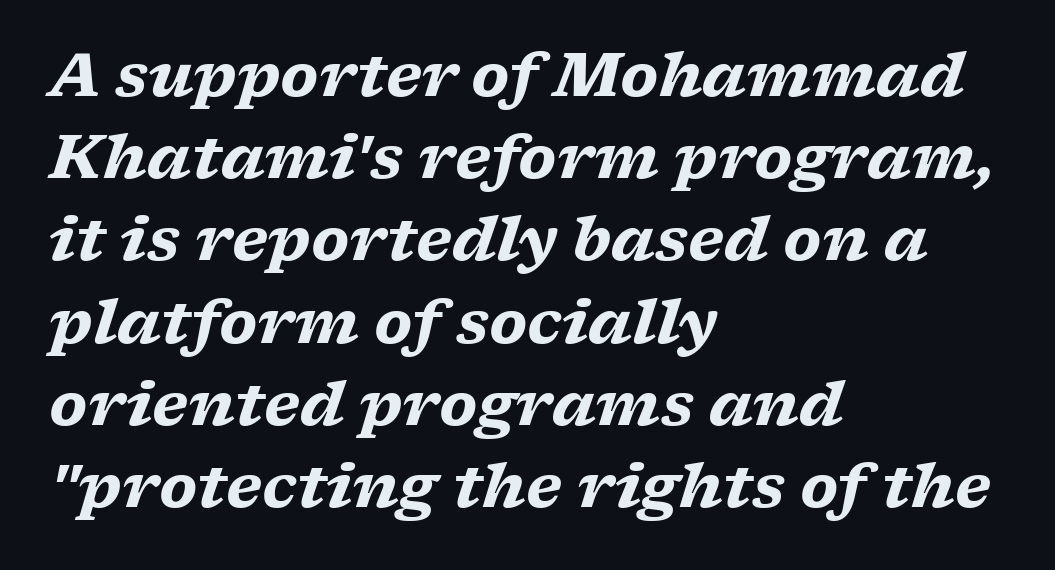
The image shows 60 px heavy, wide serif type, italic (leaning right); set left-aligned, normal line spacing (1.37x), normal letter spacing, not underlined; low stroke contrast and a medium x-height.
